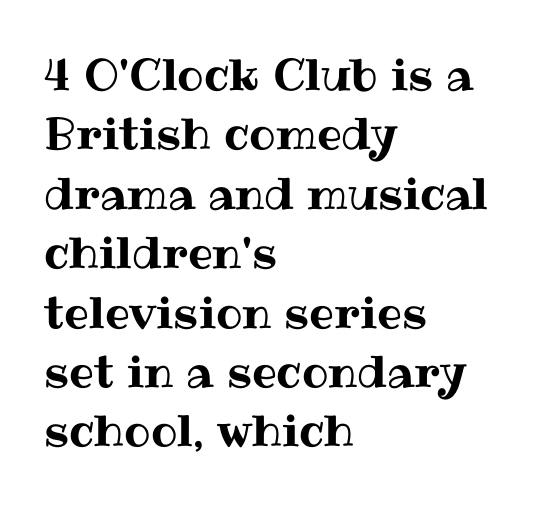
The letters advance in unequal steps, a hallmark of proportional type. Nobody touched the tracking dial on this one. Posture: vertical. Check under the words: just untouched page. Leading: standard.
